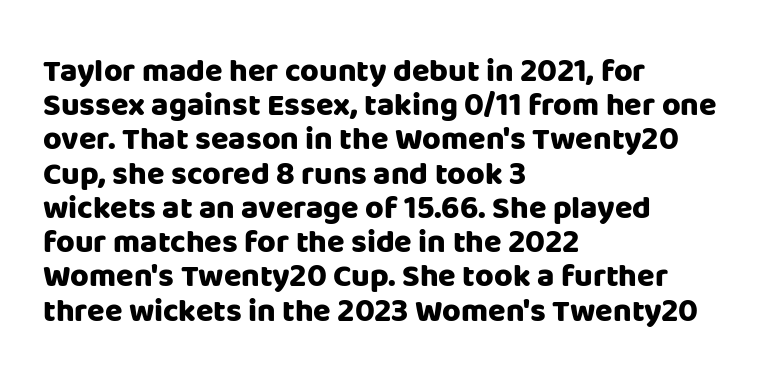
A typesetter would call this proportional, since set widths differ per character. The block of text is dense from top to bottom, with scant space between rows. The glyphs have the mass of a bold cut. Letters rest on an invisible, unmarked baseline. Default kerning and tracking; the words read as compact shapes.
